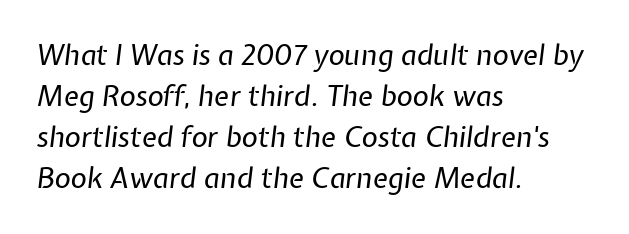
{"italic": "yes", "lean": "right", "slant_degrees": 7, "bold": "no", "weight": "regular", "width": "normal", "stroke_contrast": "low", "x_height": "medium", "monospaced": "no", "underline": "no", "align": "left", "line_spacing": "normal", "line_spacing_ratio": 1.47, "letter_spacing": "normal", "letter_spacing_em": 0.0, "glyph_px": 28}
